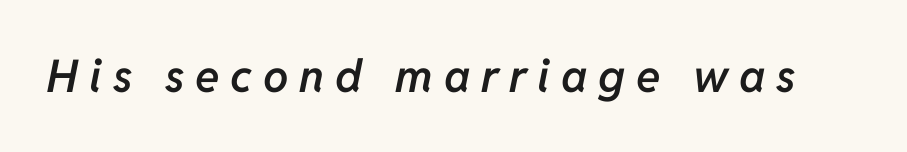
Q: Is the text bold? A: Semi-bold.
Q: Is the text italic (slanted)? A: Yes, it leans right by about 11 degrees.
Q: Is the text underlined? A: No.
Q: Is the spacing between letters normal or unusually wide? A: Unusually wide.
Q: Width (condensed, normal, or wide)? A: Normal.
Q: Stroke contrast? A: Low.
Q: x-height? A: Medium.
Q: Monospaced? A: No.
